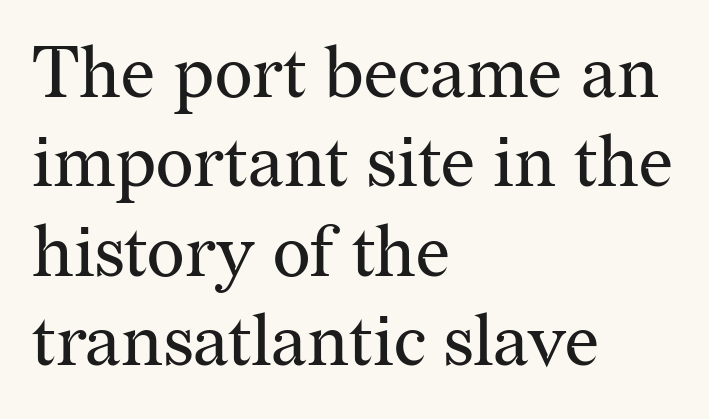
Q: Is the text bold? A: No.
Q: Is the text italic (slanted)? A: No, it is upright.
Q: Is the typeface a serif or a sans-serif typeface? A: Serif.
Q: Is the text underlined? A: No.
Q: How is the paragraph aligned? A: Left-aligned.
Q: Is the spacing between letters normal or unusually wide? A: Normal.
Q: Width (condensed, normal, or wide)? A: Normal.
Q: Stroke contrast? A: Medium.
Q: x-height? A: Medium.
Q: Monospaced? A: No.
